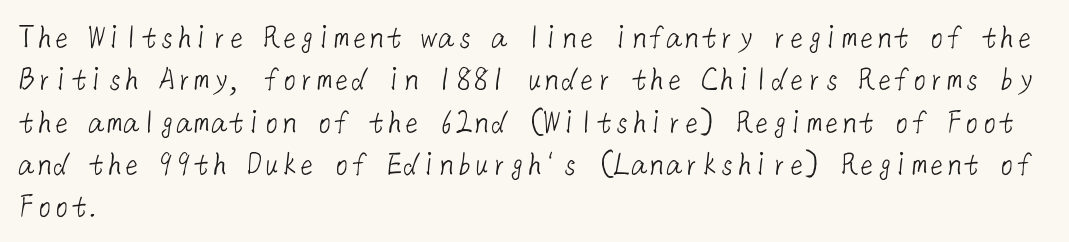
The image shows 35 px light sans-serif type; set left-aligned, line spacing 1.21x, normal letter spacing, not underlined; low stroke contrast and a medium x-height.
